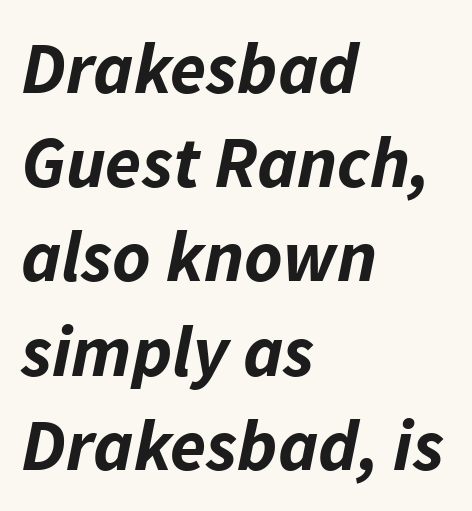
The image shows 73 px bold type, italic (leaning right); set left-aligned, normal line spacing (1.29x), normal letter spacing, not underlined; low stroke contrast and a medium x-height.
